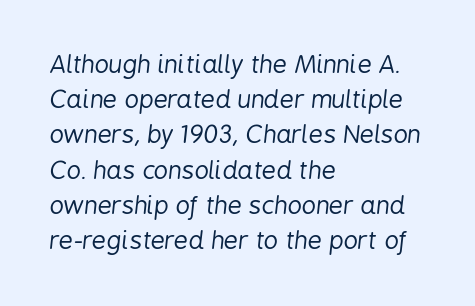
The image shows 25 px text type, italic (leaning right); set left-aligned, normal line spacing (1.41x), normal letter spacing, not underlined.
